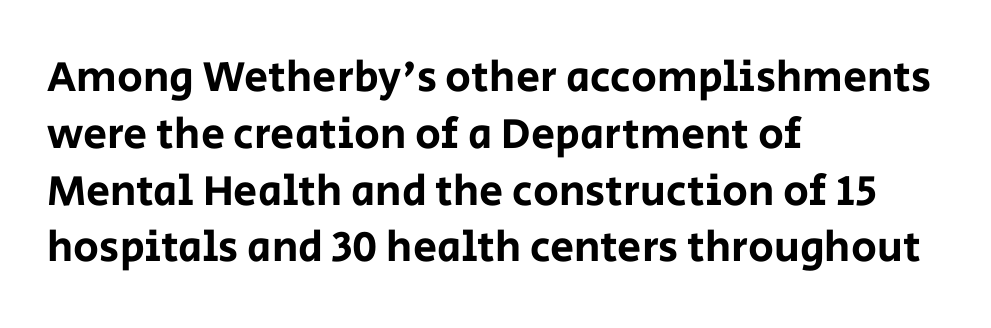
The image shows 43 px sans-serif type, upright; set left-aligned, normal line spacing (1.32x), normal letter spacing, not underlined; low stroke contrast and a large x-height.
